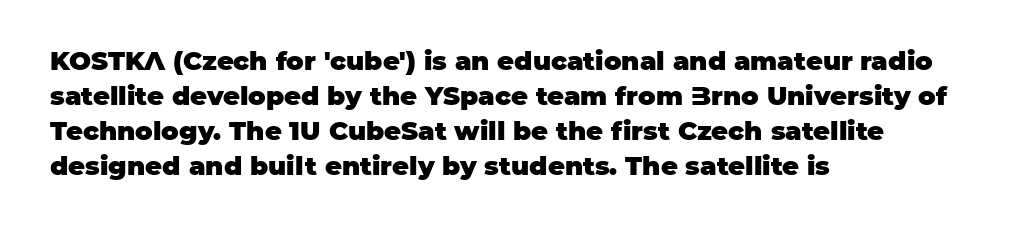
Q: Is the text bold? A: Yes.
Q: Is the text italic (slanted)? A: No, it is upright.
Q: Is the text underlined? A: No.
Q: How is the paragraph aligned? A: Left-aligned.
Q: Is the spacing between letters normal or unusually wide? A: Normal.
Q: Is the spacing between lines tight, normal or loose? A: Normal.
